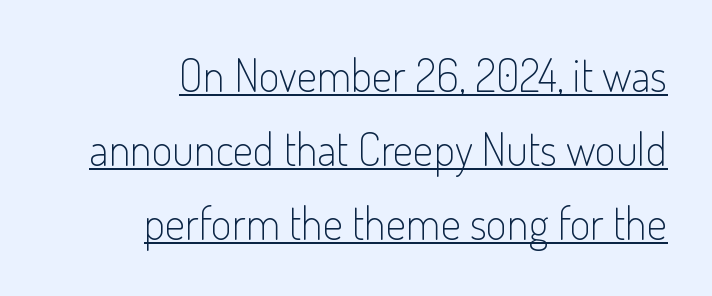
Examine the stroke ends and you'll find no serifs. These characters rest on top of a visible drawn line. Notice how descenders clear the ascenders below comfortably — that's standard leading. Nothing unusual about the tracking: characters are spaced as the font intends. The lines in this sample share a right terminus and differ only in where they begin. No letter is thick-stroked: the sample isn't bold.
